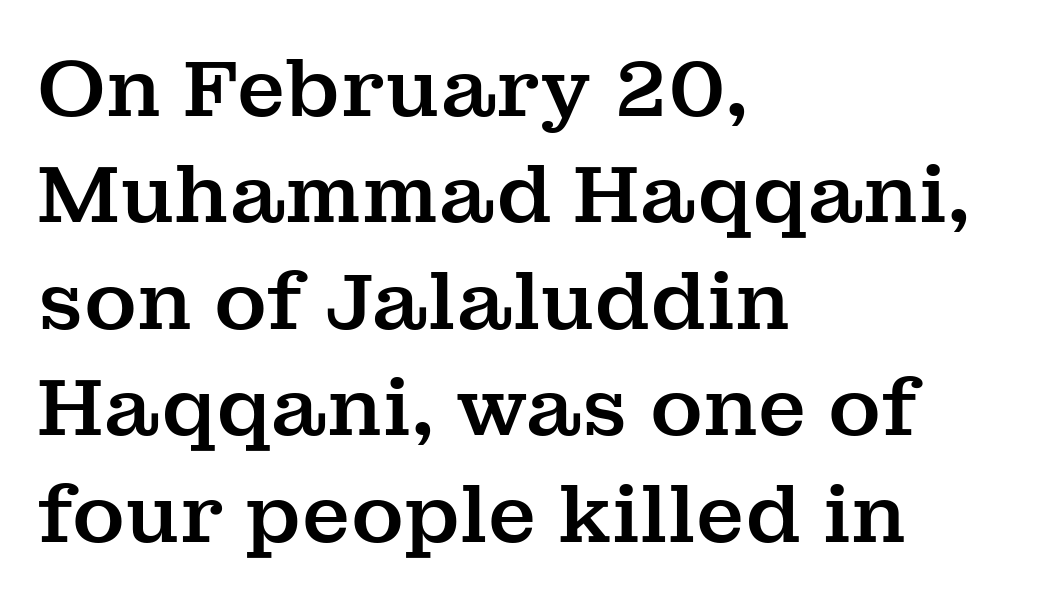
Reading down the column, the eye jumps a familiar distance to each next line. Where is the straight margin? On the left. The rendering keeps characters at their native spacing. A typesetter would mark this as roman, not italic. This sample has the flowing, uneven cadence of proportional lettering. Just letters on the line, the space beneath them empty.
